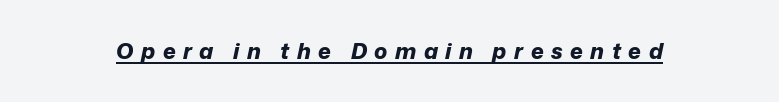
Q: Is the text bold? A: Yes.
Q: Is the text italic (slanted)? A: Yes, it leans right by about 12 degrees.
Q: Is the text underlined? A: Yes.
Q: Is the spacing between letters normal or unusually wide? A: Unusually wide.
